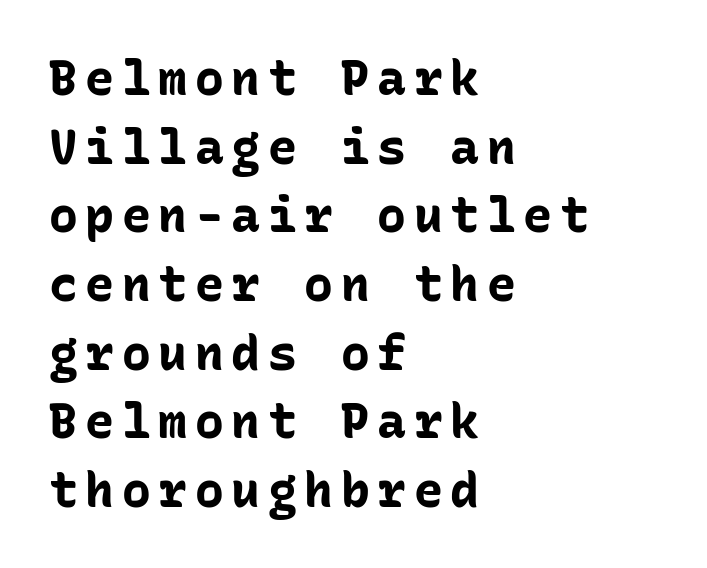
The image shows 48 px bold sans-serif type, upright, monospaced; set left-aligned, normal line spacing (1.43x), not underlined; low stroke contrast and a medium x-height.
